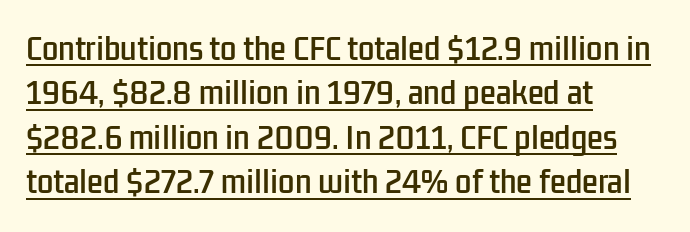
{"serif": "no", "italic": "no", "width": "condensed", "stroke_contrast": "low", "x_height": "medium", "monospaced": "no", "underline": "yes", "align": "left", "line_spacing": "normal", "line_spacing_ratio": 1.53, "letter_spacing": "normal", "letter_spacing_em": 0.0, "glyph_px": 29}
